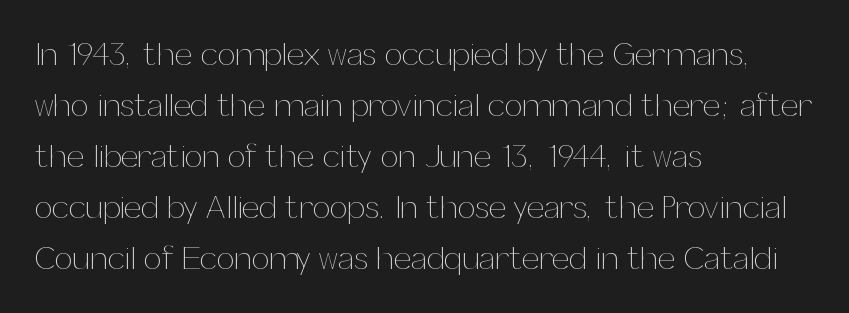
{"italic": "no", "bold": "no", "weight": "thin", "width": "normal", "stroke_contrast": "medium", "x_height": "medium", "monospaced": "no", "underline": "no", "align": "left", "line_spacing": "normal", "line_spacing_ratio": 1.59, "letter_spacing": "normal", "letter_spacing_em": 0.0, "glyph_px": 32}
